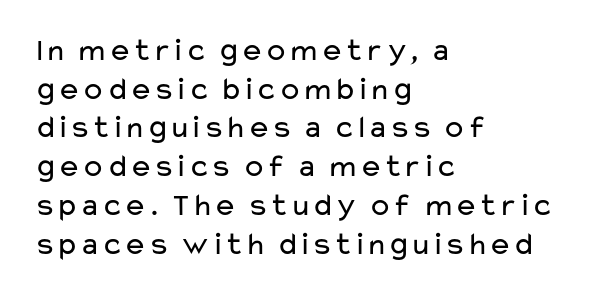
{"serif": "no", "italic": "no", "bold": "no", "weight": "regular", "width": "wide", "stroke_contrast": "low", "x_height": "medium", "monospaced": "no", "underline": "no", "align": "left", "line_spacing_ratio": 1.21, "letter_spacing": "normal", "letter_spacing_em": 0.0, "glyph_px": 32}
